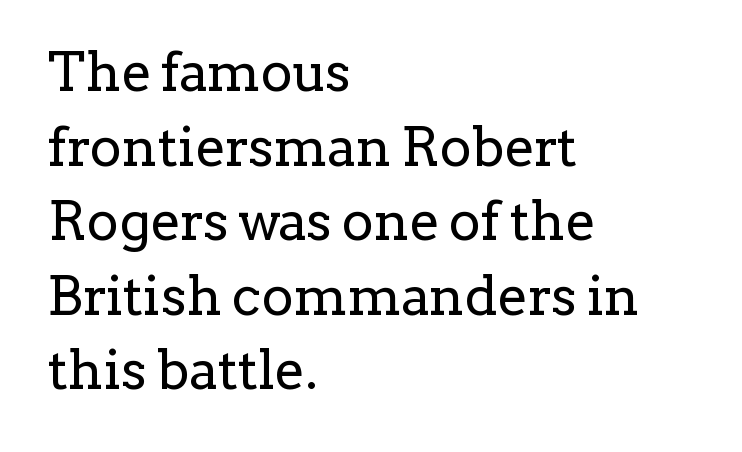
The image shows 54 px regular-weight serif type, upright; set left-aligned, normal line spacing (1.38x), normal letter spacing, not underlined; low stroke contrast and a medium x-height.
